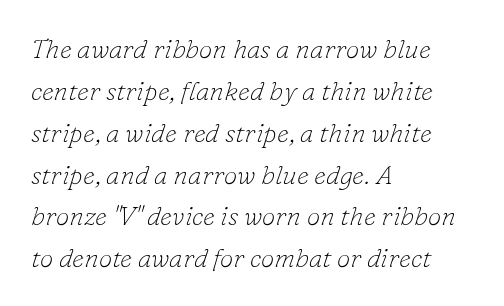
{"italic": "yes", "lean": "right", "slant_degrees": 16, "bold": "no", "underline": "no", "align": "left", "line_spacing": "normal", "line_spacing_ratio": 1.55, "letter_spacing": "normal", "letter_spacing_em": 0.0, "glyph_px": 27}
